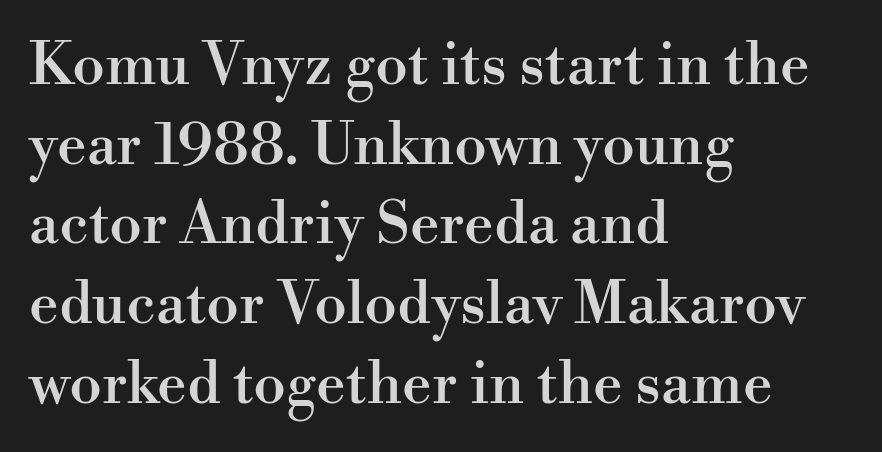
Quick note: interline space is typical. The lines are quadded left. Tracking value appears to be zero — textbook default spacing. The letters stand straight up with perfectly vertical stems. Underline: absent.
